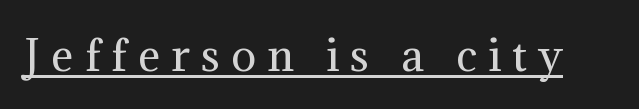
{"serif": "yes", "italic": "no", "bold": "no", "weight": "regular", "width": "normal", "stroke_contrast": "medium", "x_height": "medium", "monospaced": "no", "underline": "yes", "letter_spacing": "wide", "letter_spacing_em": 0.26, "glyph_px": 42}
